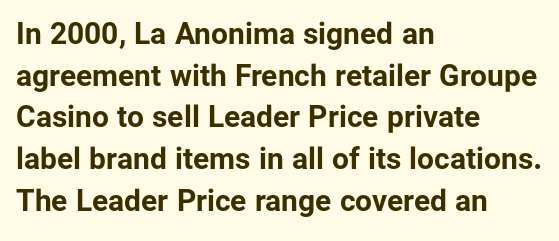
The image shows 30 px bold sans-serif type, upright; set left-aligned, normal line spacing (1.39x), normal letter spacing, not underlined; low stroke contrast and a medium x-height.
